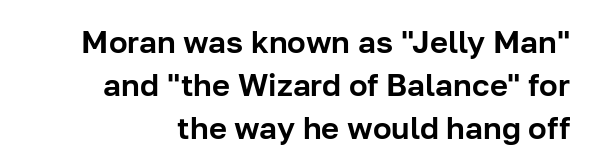
{"serif": "no", "italic": "no", "width": "normal", "stroke_contrast": "low", "x_height": "medium", "monospaced": "no", "underline": "no", "line_spacing": "normal", "line_spacing_ratio": 1.38, "letter_spacing": "normal", "letter_spacing_em": 0.0, "glyph_px": 31}
